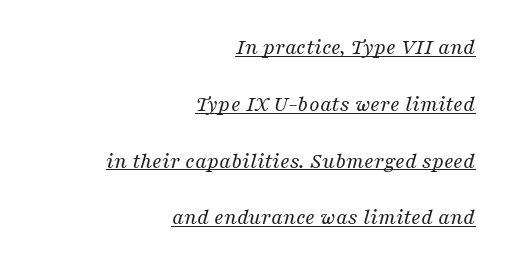
The image shows 23 px text type, italic (leaning right); set right-aligned, loose line spacing (2.47x), normal letter spacing, underlined.
